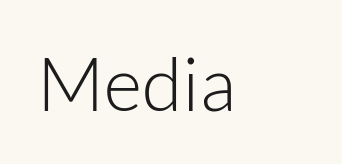
{"serif": "no", "italic": "no", "bold": "no", "weight": "light", "width": "normal", "stroke_contrast": "low", "x_height": "medium", "monospaced": "no", "underline": "no", "align": "left", "letter_spacing": "normal", "letter_spacing_em": 0.0, "glyph_px": 74}
